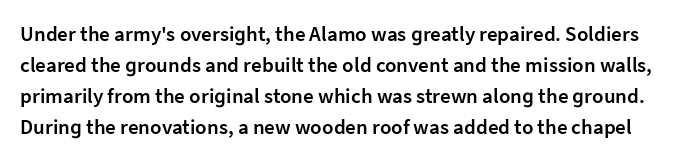
The image shows 21 px text type, upright; set normal line spacing (1.48x), normal letter spacing, not underlined.
